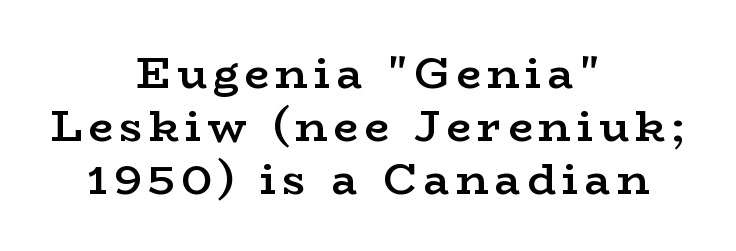
Posture: straight, roman, zero tilt. Alignment: centered. Its strokes are somewhat broadened, the hallmark of semibold type. The strip under each line holds only bare page.
